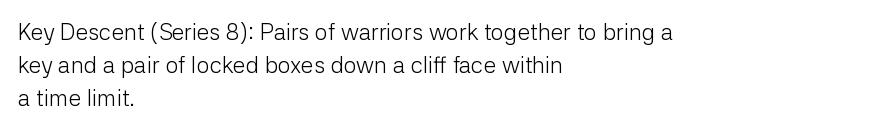
The image shows 23 px text type, upright; set left-aligned, normal line spacing (1.43x), normal letter spacing, not underlined.
